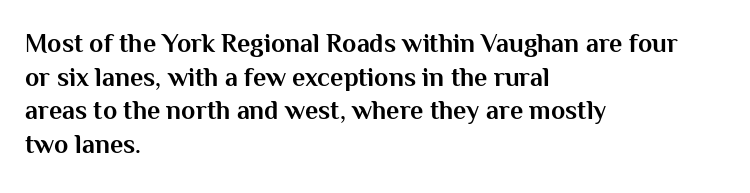
{"italic": "no", "bold": "yes", "underline": "no", "align": "left", "line_spacing": "normal", "line_spacing_ratio": 1.29, "letter_spacing": "normal", "letter_spacing_em": 0.0, "glyph_px": 26}
